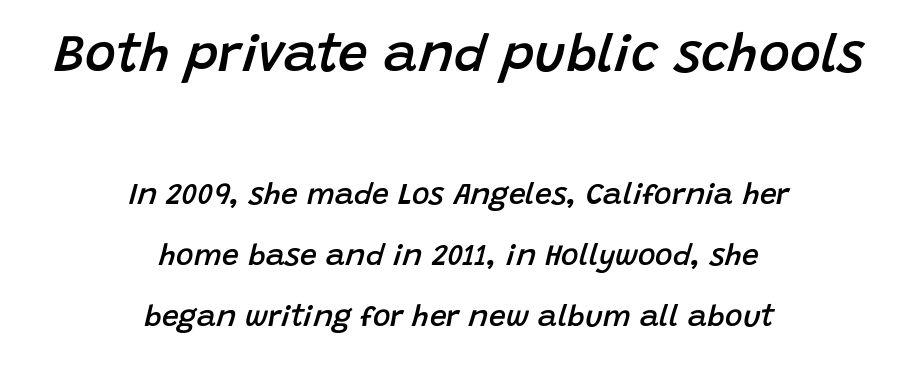
The image shows 53 px semibold type, italic (leaning right); set centered, loose line spacing (2.03x), normal letter spacing, not underlined; the first (top) block is 1.77x larger; low stroke contrast and a large x-height.
